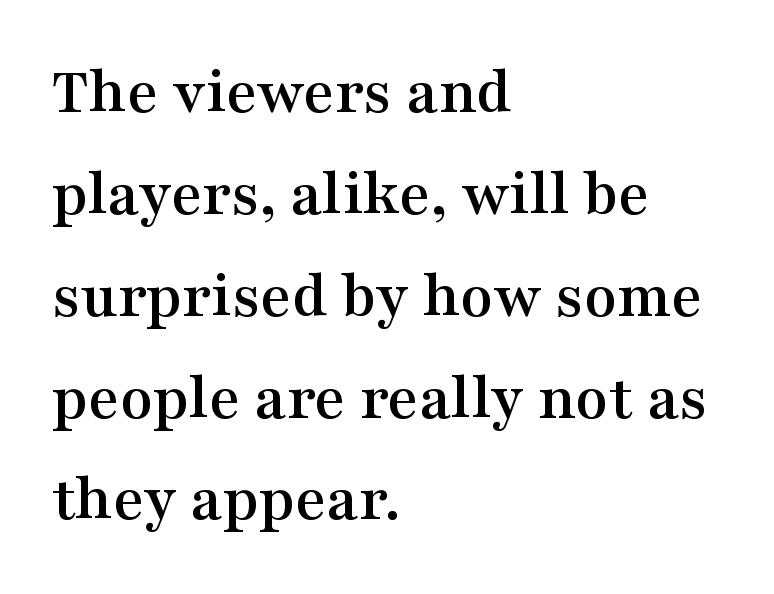
Are there feet on the stems? There are — it's a serif. Each row of text sits above clean, open space. A typesetter would call this proportional, since set widths differ per character. How would I describe the line gaps? Plain and ordinary. Teacher's note: observe the even left margin — that is flush-left alignment.
